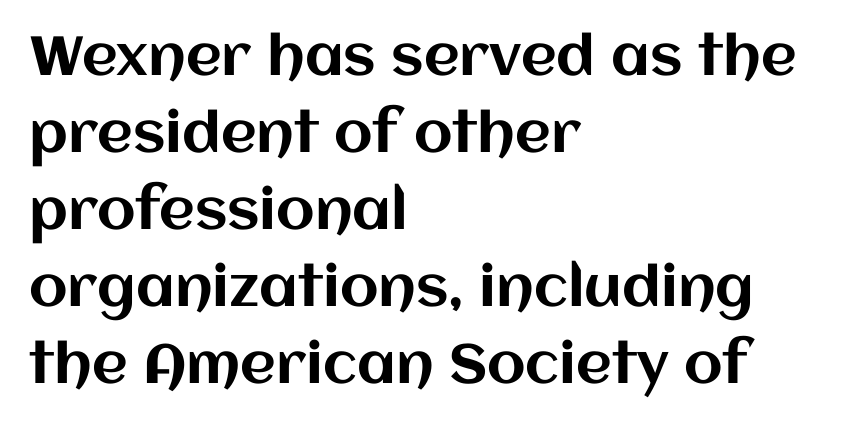
The image shows 55 px text type, upright; set left-aligned, normal line spacing (1.4x), normal letter spacing, not underlined; medium stroke contrast and a large x-height.
